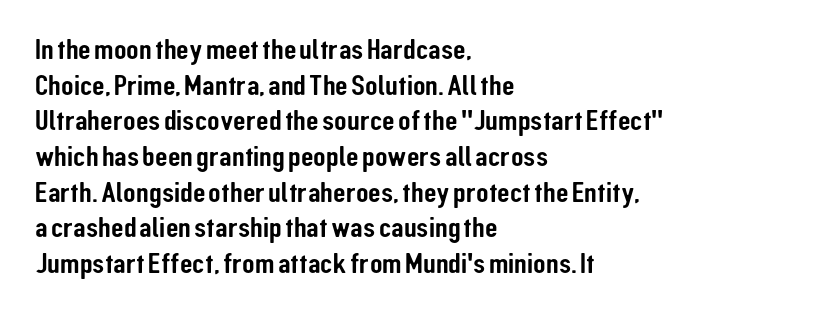
The image shows 29 px condensed sans-serif type, upright; set left-aligned, line spacing 1.23x, normal letter spacing, not underlined; low stroke contrast and a medium x-height.
